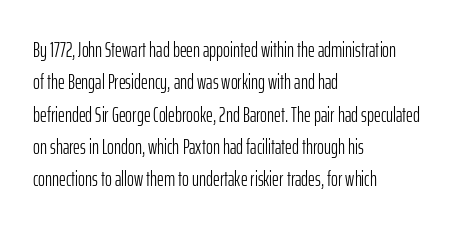
Words float on clear page, feet unadorned. Letters have the restrained weight of plain body copy at most. Horizontal alignment here is leftward, the default for most running prose. Whoever set this chose a conventional vertical rhythm. This sample uses an upright cut, with every glyph sitting square on the baseline.
